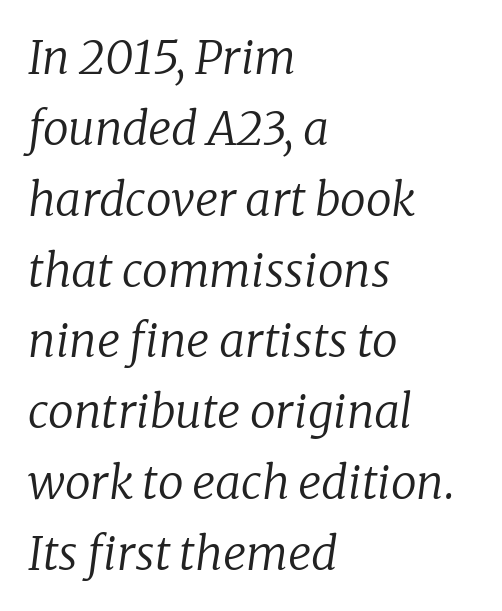
The image shows 46 px regular-weight serif type, italic (leaning right); set left-aligned, normal line spacing (1.54x), normal letter spacing, not underlined; low stroke contrast and a medium x-height.
